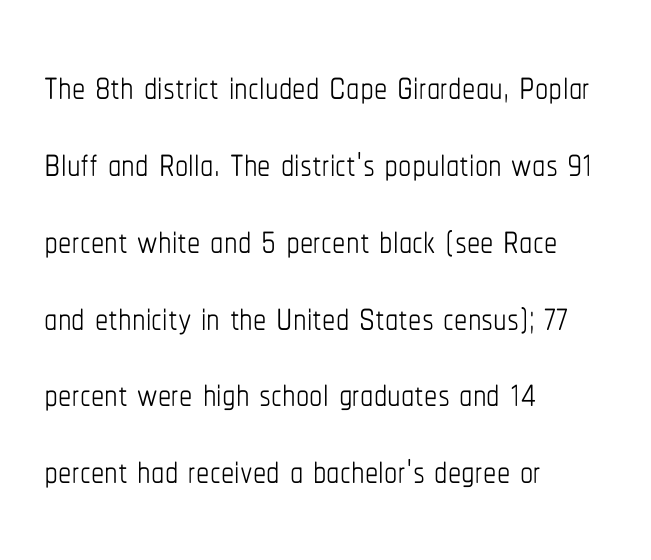
{"italic": "no", "bold": "no", "weight": "thin", "width": "condensed", "stroke_contrast": "low", "x_height": "medium", "monospaced": "no", "underline": "no", "align": "left", "line_spacing": "normal", "line_spacing_ratio": 1.45, "letter_spacing": "normal", "letter_spacing_em": 0.0, "glyph_px": 53}
